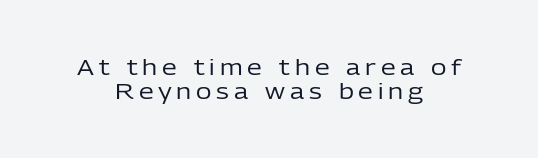
Q: Is the text bold? A: No.
Q: Is the text italic (slanted)? A: No, it is upright.
Q: Is the text underlined? A: No.
Q: How is the paragraph aligned? A: Centered.
Q: Is the spacing between letters normal or unusually wide? A: Unusually wide.
Q: Is the spacing between lines tight, normal or loose? A: Tight.
